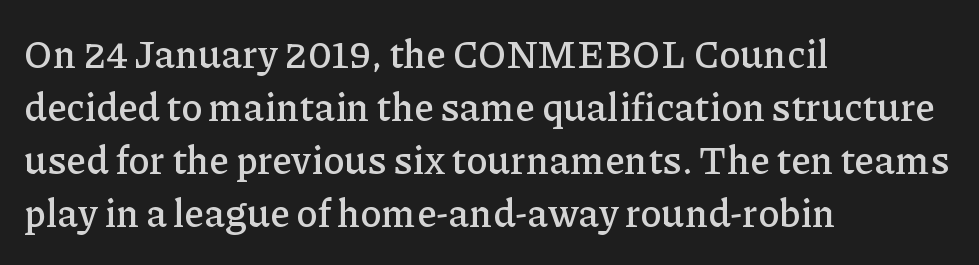
Q: Is the text italic (slanted)? A: No, it is upright.
Q: Is the typeface a serif or a sans-serif typeface? A: Serif.
Q: Is the text underlined? A: No.
Q: How is the paragraph aligned? A: Left-aligned.
Q: Is the spacing between letters normal or unusually wide? A: Normal.
Q: Is the spacing between lines tight, normal or loose? A: Normal.
Q: Width (condensed, normal, or wide)? A: Normal.
Q: Stroke contrast? A: Low.
Q: x-height? A: Medium.
Q: Monospaced? A: No.
